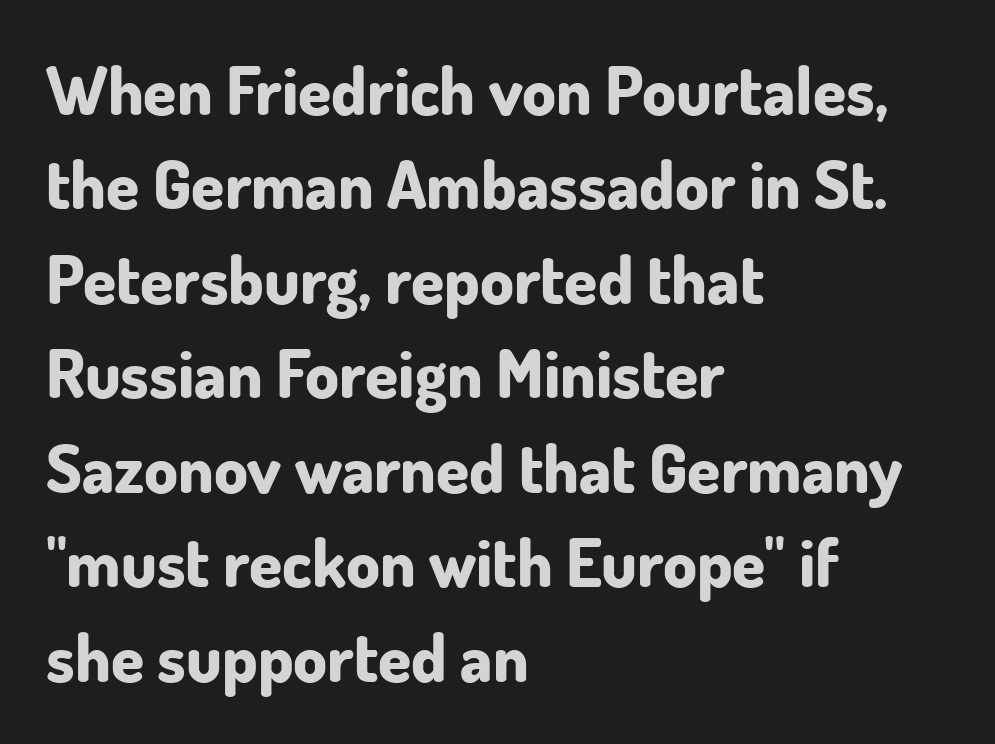
Q: Is the text bold? A: Yes.
Q: Is the text italic (slanted)? A: No, it is upright.
Q: Is the typeface a serif or a sans-serif typeface? A: Sans-serif.
Q: Is the text underlined? A: No.
Q: How is the paragraph aligned? A: Left-aligned.
Q: Is the spacing between letters normal or unusually wide? A: Normal.
Q: Is the spacing between lines tight, normal or loose? A: Normal.
Q: Width (condensed, normal, or wide)? A: Normal.
Q: Stroke contrast? A: Low.
Q: x-height? A: Small.
Q: Monospaced? A: No.
